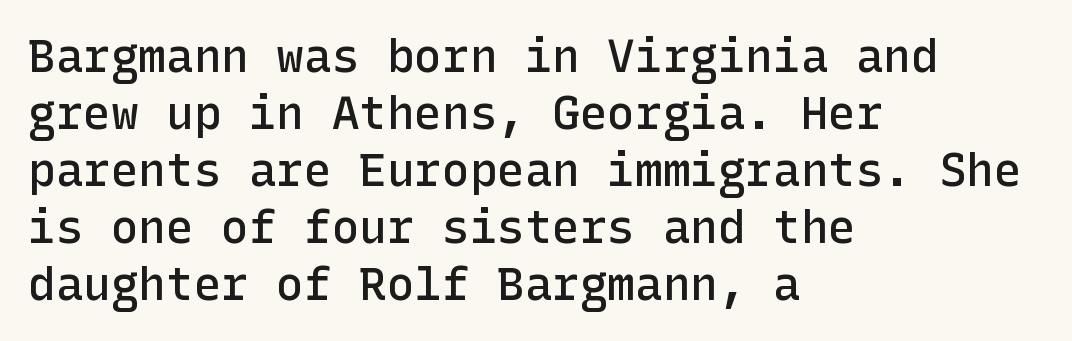
{"serif": "no", "italic": "no", "bold": "semi", "weight": "semibold", "width": "normal", "stroke_contrast": "low", "x_height": "medium", "underline": "no", "align": "left", "line_spacing_ratio": 1.24, "letter_spacing": "normal", "letter_spacing_em": 0.0, "glyph_px": 46}
